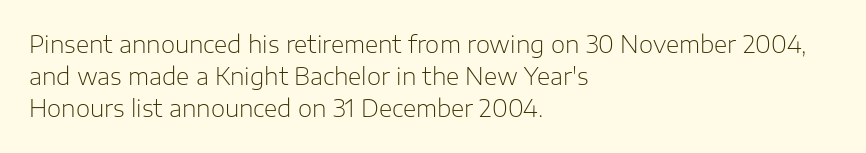
Regarding leading, the lines here are spaced in the standard way. The setting favours the left margin, as ordinary paragraphs usually do. The typeface has the unassuming heft of standard copy or less. The tracking reads as untouched default to a designer's eye. Type without underlining. Vertical strokes here are truly vertical.
